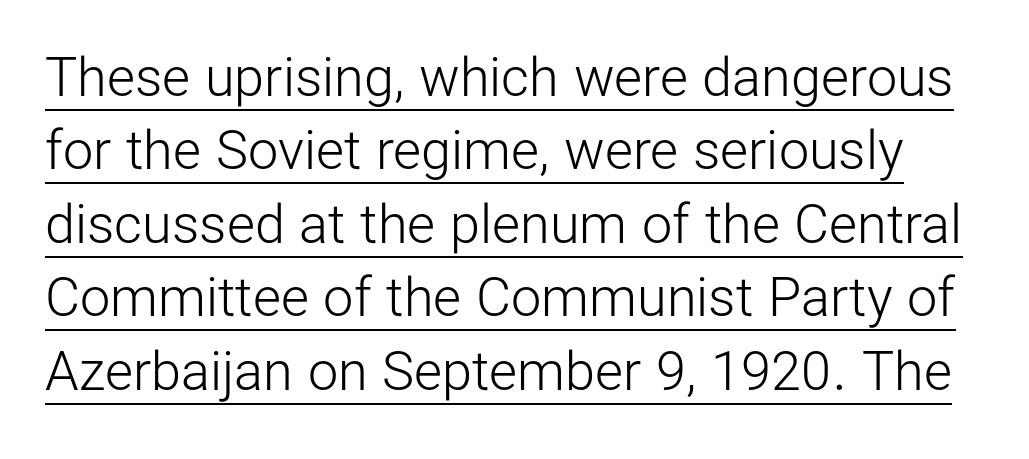
The image shows 54 px light sans-serif type, upright; set normal line spacing (1.36x), normal letter spacing, underlined; low stroke contrast and a medium x-height.
